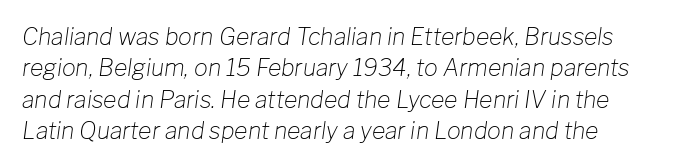
{"italic": "yes", "lean": "right", "slant_degrees": 8, "bold": "no", "underline": "no", "line_spacing": "normal", "line_spacing_ratio": 1.36, "letter_spacing": "normal", "letter_spacing_em": 0.0, "glyph_px": 23}
